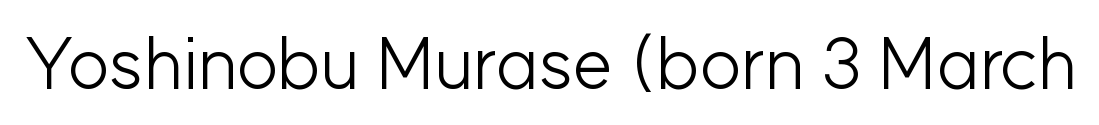
The image shows 72 px light sans-serif type, upright; set normal letter spacing, not underlined; low stroke contrast and a medium x-height.
